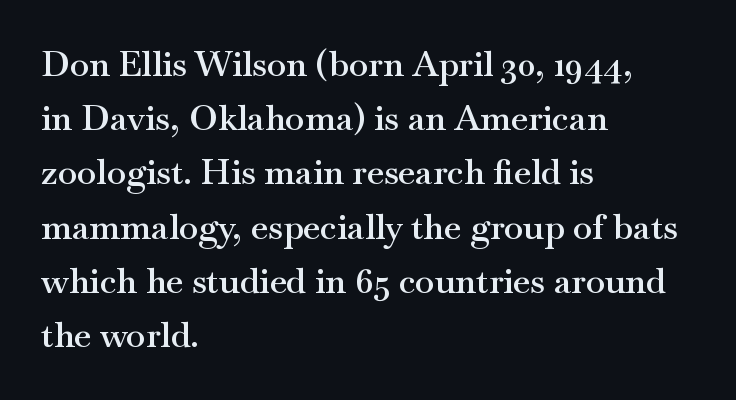
{"serif": "yes", "italic": "no", "bold": "semi", "weight": "semibold", "width": "wide", "stroke_contrast": "medium", "x_height": "small", "monospaced": "no", "underline": "no", "align": "left", "line_spacing": "normal", "line_spacing_ratio": 1.55, "letter_spacing": "normal", "letter_spacing_em": 0.0, "glyph_px": 35}
